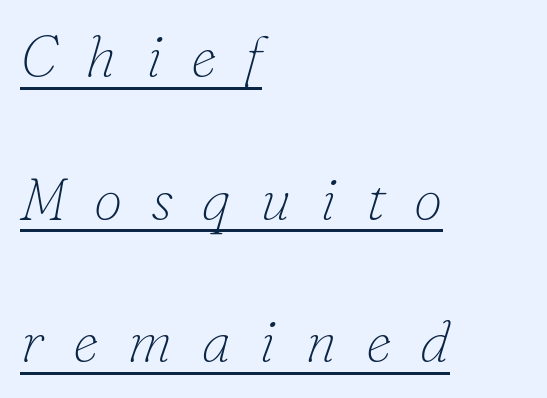
There's an unmistakable incline to the writing here. Summary of weight: not heavy and not bold. Every word sits above its own underline. Spacing verdict: proportional, widths tailored to each character. This sample is left-justified, so line endings fall wherever the words run out. The letterforms stand isolated, each surrounded by extra space.
